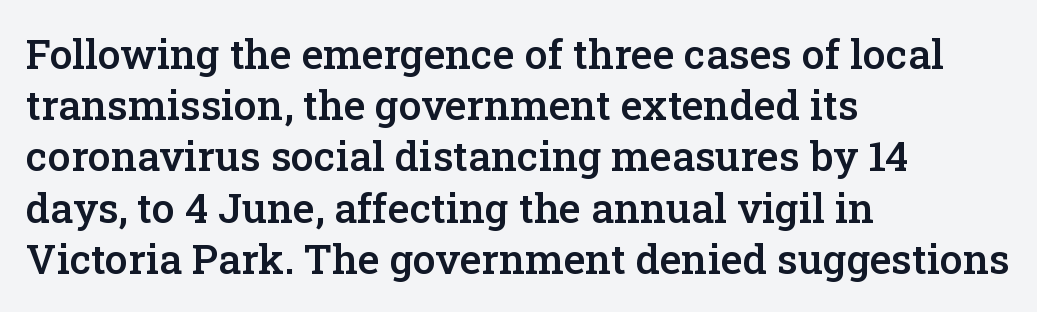
Q: Is the text bold? A: Semi-bold.
Q: Is the text italic (slanted)? A: No, it is upright.
Q: Is the typeface a serif or a sans-serif typeface? A: Serif.
Q: Is the text underlined? A: No.
Q: How is the paragraph aligned? A: Left-aligned.
Q: Is the spacing between letters normal or unusually wide? A: Normal.
Q: Is the spacing between lines tight, normal or loose? A: Normal.
Q: Width (condensed, normal, or wide)? A: Normal.
Q: Stroke contrast? A: Low.
Q: x-height? A: Medium.
Q: Monospaced? A: No.
